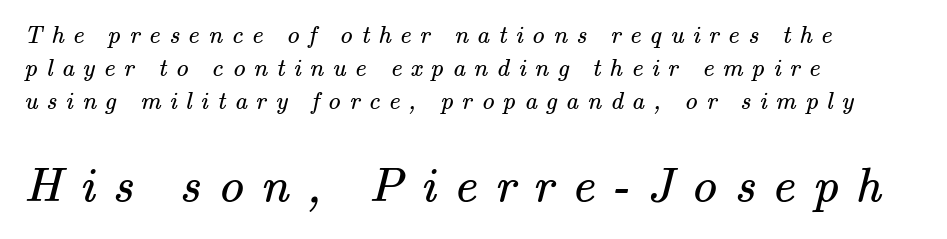
{"serif": "yes", "bold": "no", "weight": "regular", "width": "normal", "stroke_contrast": "medium", "x_height": "small", "monospaced": "no", "underline": "no", "align": "left", "line_spacing": "normal", "line_spacing_ratio": 1.33, "letter_spacing": "wide", "letter_spacing_em": 0.35, "larger_block": "second", "size_ratio": 2.0, "glyph_px": 50}
